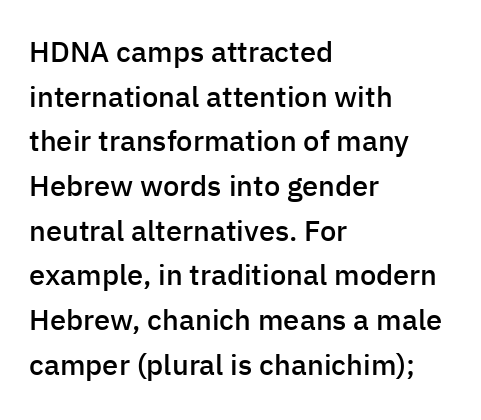
Q: Is the text bold? A: Semi-bold.
Q: Is the text italic (slanted)? A: No, it is upright.
Q: Is the typeface a serif or a sans-serif typeface? A: Sans-serif.
Q: Is the text underlined? A: No.
Q: How is the paragraph aligned? A: Left-aligned.
Q: Is the spacing between letters normal or unusually wide? A: Normal.
Q: Is the spacing between lines tight, normal or loose? A: Normal.
Q: Width (condensed, normal, or wide)? A: Normal.
Q: Stroke contrast? A: Low.
Q: x-height? A: Medium.
Q: Monospaced? A: No.
